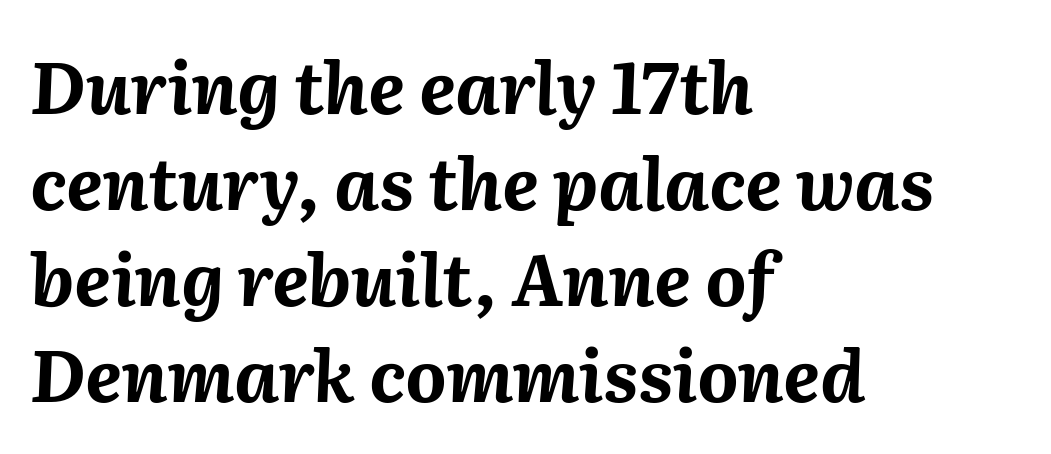
{"italic": "yes", "lean": "right", "slant_degrees": 2, "bold": "yes", "weight": "bold", "width": "normal", "stroke_contrast": "medium", "x_height": "medium", "monospaced": "no", "underline": "no", "align": "left", "line_spacing": "normal", "line_spacing_ratio": 1.35, "letter_spacing": "normal", "letter_spacing_em": 0.0, "glyph_px": 71}
